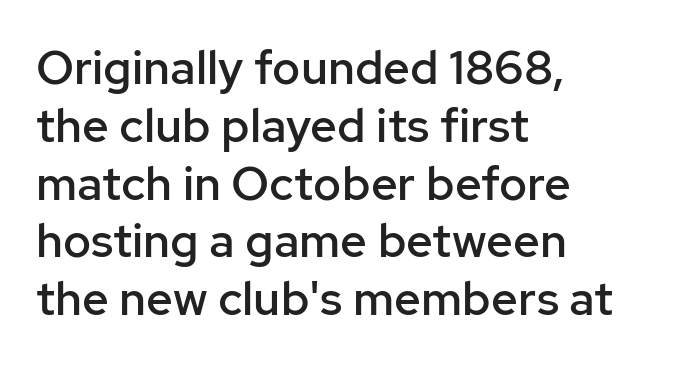
{"serif": "no", "italic": "no", "bold": "semi", "weight": "semibold", "width": "normal", "stroke_contrast": "low", "x_height": "medium", "monospaced": "no", "underline": "no", "align": "left", "line_spacing_ratio": 1.23, "letter_spacing": "normal", "letter_spacing_em": 0.0, "glyph_px": 47}
